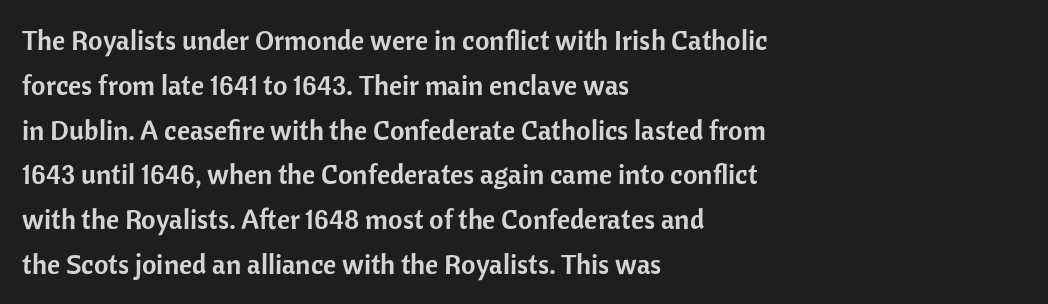
Q: Is the text italic (slanted)? A: No, it is upright.
Q: Is the typeface a serif or a sans-serif typeface? A: Sans-serif.
Q: Is the text underlined? A: No.
Q: How is the paragraph aligned? A: Left-aligned.
Q: Is the spacing between letters normal or unusually wide? A: Normal.
Q: Is the spacing between lines tight, normal or loose? A: Normal.
Q: Width (condensed, normal, or wide)? A: Normal.
Q: Stroke contrast? A: Low.
Q: x-height? A: Medium.
Q: Monospaced? A: No.
